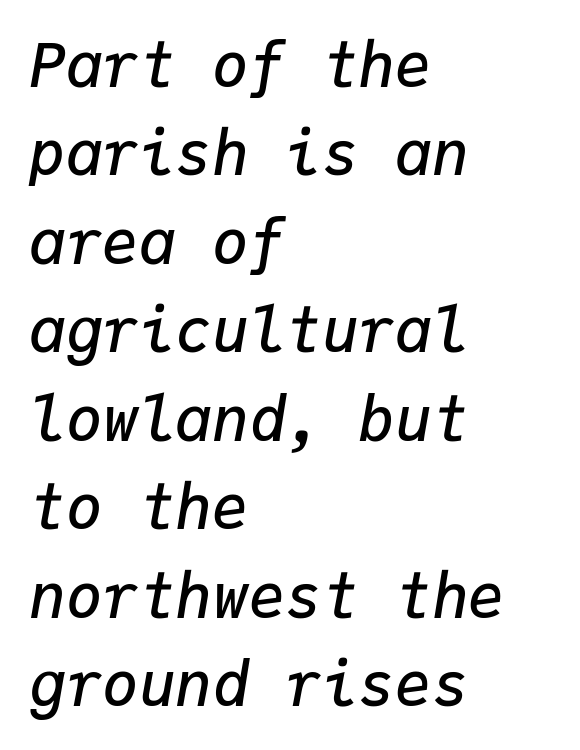
Q: Is the text bold? A: Semi-bold.
Q: Is the text italic (slanted)? A: Yes, it leans right by about 9 degrees.
Q: Is the text underlined? A: No.
Q: How is the paragraph aligned? A: Left-aligned.
Q: Is the spacing between letters normal or unusually wide? A: Normal.
Q: Is the spacing between lines tight, normal or loose? A: Normal.
Q: Width (condensed, normal, or wide)? A: Normal.
Q: Stroke contrast? A: Low.
Q: x-height? A: Medium.
Q: Monospaced? A: Yes.
